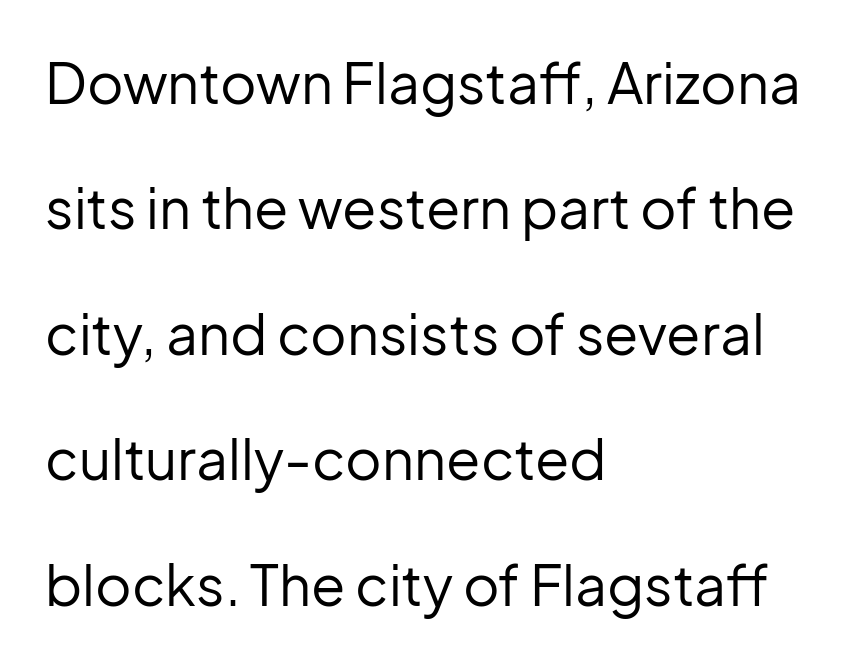
Regarding serifs, this sample does without them. The weight would be labelled regular, book, light, or lighter still. If you measured baseline to baseline, you'd find a long distance. Characters follow at the spacing the type designer built in. Line starts are locked; line ends wander.
